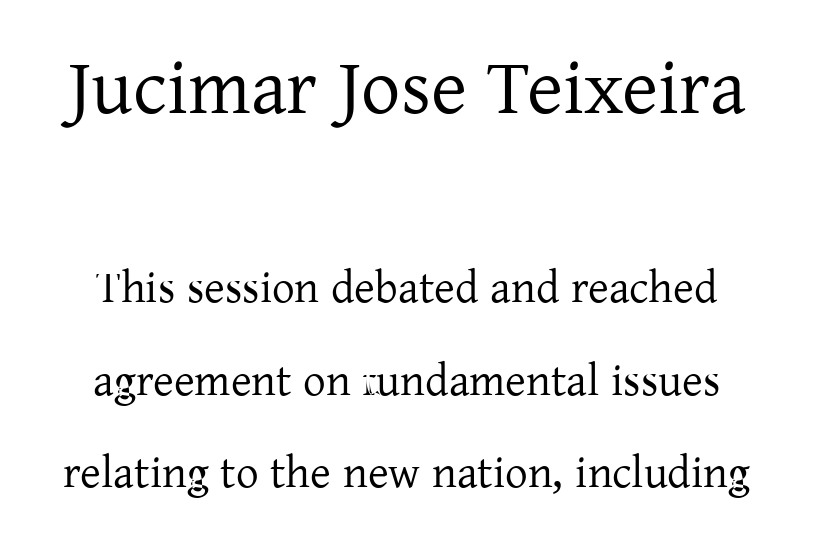
Letters rest on an invisible, unmarked baseline. Serif or sans? Serif — the stroke terminals have little feet. Italic? Not at all — the glyphs are vertical. This sample has the flowing, uneven cadence of proportional lettering. How would I describe the line gaps? Wide and relaxed.
